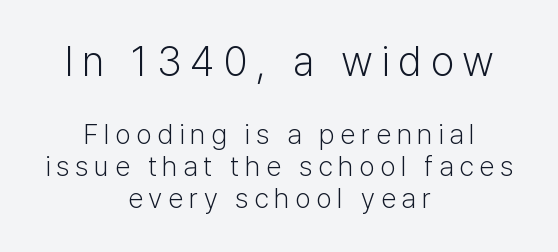
{"serif": "no", "italic": "no", "bold": "no", "weight": "light", "width": "normal", "stroke_contrast": "low", "x_height": "medium", "monospaced": "no", "underline": "no", "align": "center", "line_spacing": "tight", "line_spacing_ratio": 1.14, "letter_spacing": "wide", "letter_spacing_em": 0.2, "larger_block": "first", "size_ratio": 1.5, "glyph_px": 42}
